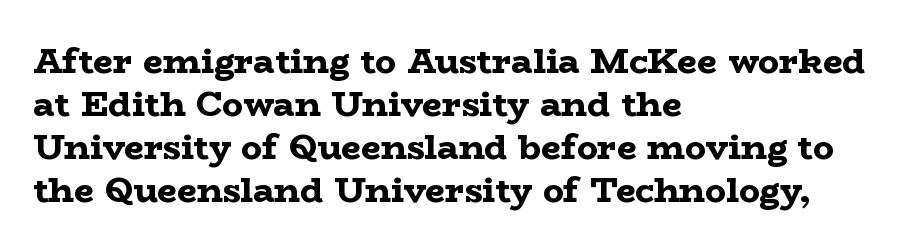
{"serif": "yes", "italic": "no", "bold": "yes", "weight": "bold", "width": "wide", "stroke_contrast": "low", "x_height": "medium", "monospaced": "no", "underline": "no", "align": "left", "line_spacing_ratio": 1.23, "letter_spacing": "normal", "letter_spacing_em": 0.0, "glyph_px": 35}
